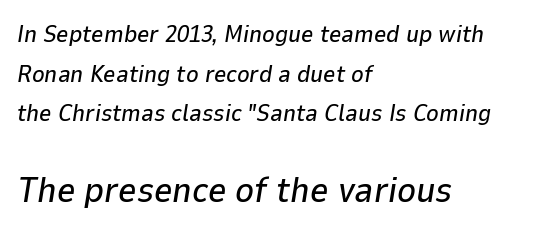
An italicized treatment has been applied to the whole sample. These lines keep a tight, regular rhythm from letter to letter. This sample has the flowing, uneven cadence of proportional lettering. Teacher's note: observe the even left margin — that is flush-left alignment.
